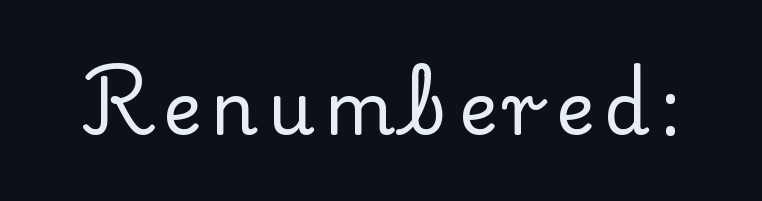
{"serif": "yes", "italic": "no", "width": "normal", "stroke_contrast": "low", "x_height": "small", "monospaced": "no", "underline": "no", "glyph_px": 73}
